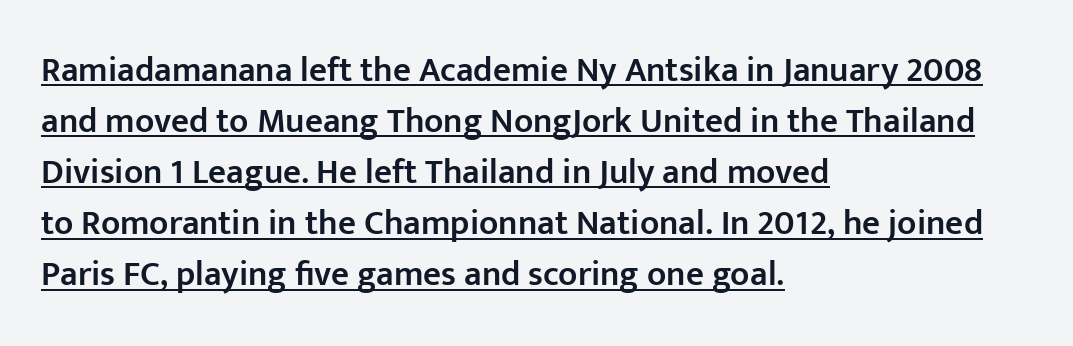
The image shows 35 px semibold sans-serif type, upright; set left-aligned, normal line spacing (1.46x), normal letter spacing, underlined; low stroke contrast and a medium x-height.
